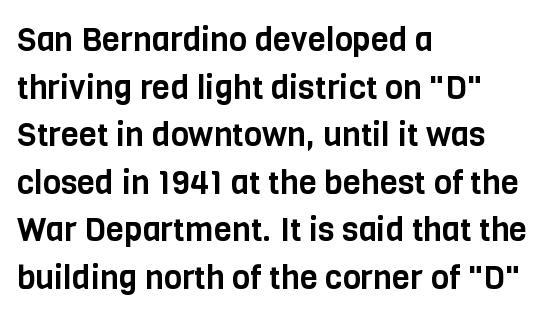
The image shows 33 px condensed sans-serif type, upright; set left-aligned, normal line spacing (1.44x), normal letter spacing, not underlined; low stroke contrast and a large x-height.
